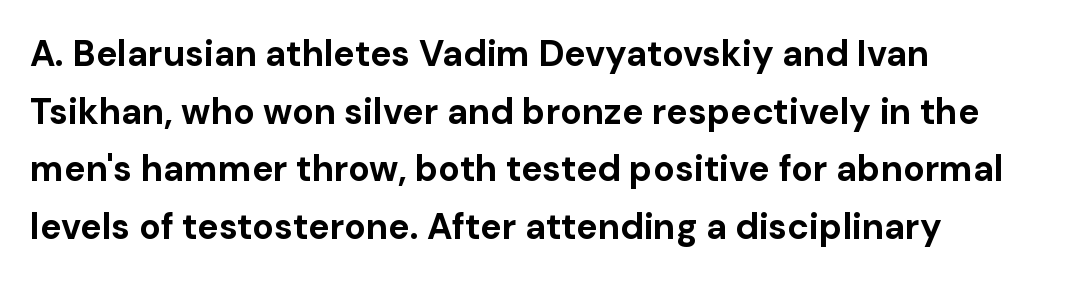
Q: Is the text bold? A: Yes.
Q: Is the text italic (slanted)? A: No, it is upright.
Q: Is the typeface a serif or a sans-serif typeface? A: Sans-serif.
Q: Is the text underlined? A: No.
Q: How is the paragraph aligned? A: Left-aligned.
Q: Is the spacing between letters normal or unusually wide? A: Normal.
Q: Is the spacing between lines tight, normal or loose? A: Normal.
Q: Width (condensed, normal, or wide)? A: Normal.
Q: Stroke contrast? A: Low.
Q: x-height? A: Medium.
Q: Monospaced? A: No.
